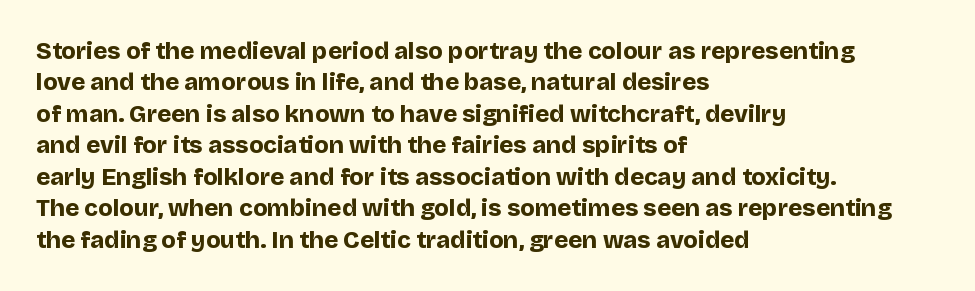
Caption: standard tracking, unaltered. In CSS terms this would be text-align: left. Unlike italic type, these characters show no tilt at all. A dark, heavy texture on the line: the type is bold.
